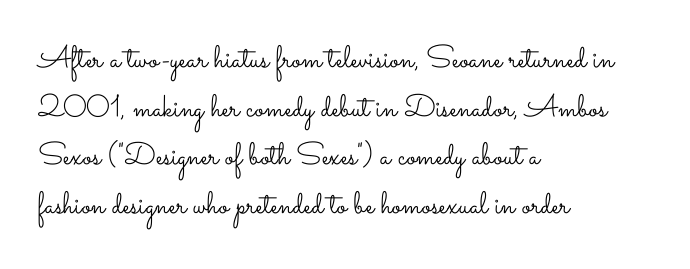
{"bold": "no", "weight": "light", "width": "wide", "stroke_contrast": "low", "x_height": "small", "monospaced": "no", "underline": "no", "align": "left", "line_spacing": "normal", "line_spacing_ratio": 1.57, "letter_spacing": "normal", "letter_spacing_em": 0.0, "glyph_px": 31}
